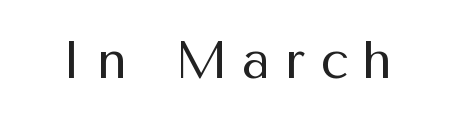
Font category for this specimen: sans-serif. Looks like regular typesetting: each glyph gets only the width it needs. Spacing between characters has been opened up far beyond the box default. Stems and bowls with no extra thickness — not bold. This is the regular roman posture of the typeface.
